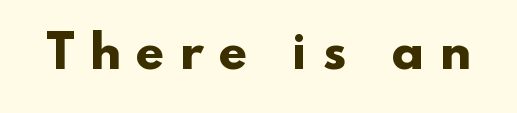
Q: Is the text bold? A: Yes.
Q: Is the typeface a serif or a sans-serif typeface? A: Sans-serif.
Q: Is the text underlined? A: No.
Q: Is the spacing between letters normal or unusually wide? A: Unusually wide.
Q: Width (condensed, normal, or wide)? A: Normal.
Q: Stroke contrast? A: Low.
Q: x-height? A: Small.
Q: Monospaced? A: No.
